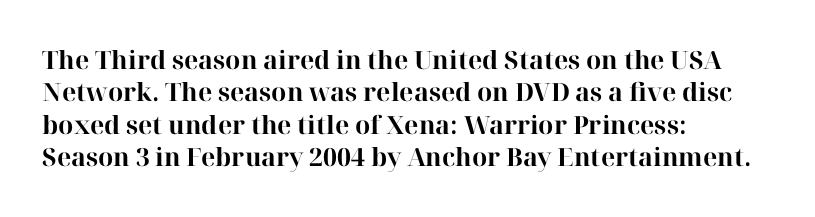
Q: Is the text bold? A: Yes.
Q: Is the text italic (slanted)? A: No, it is upright.
Q: Is the text underlined? A: No.
Q: How is the paragraph aligned? A: Left-aligned.
Q: Is the spacing between letters normal or unusually wide? A: Normal.
Q: Is the spacing between lines tight, normal or loose? A: Normal.
